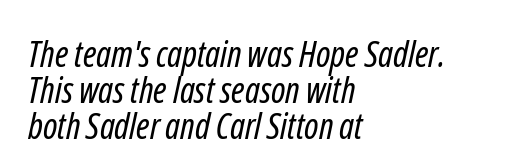
The passage shown is typeset with a sans-serif family. These lines are set flush left with a ragged right edge. Spacing between characters is what you'd get straight out of the box. Beneath every word, the page is bare. Tightly led — the rows are bunched. Nothing heavy about these letters — not bold at all.
